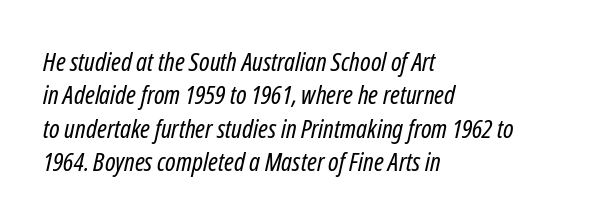
The image shows 26 px text type, italic (leaning right); set left-aligned, normal line spacing (1.28x), normal letter spacing, not underlined.
